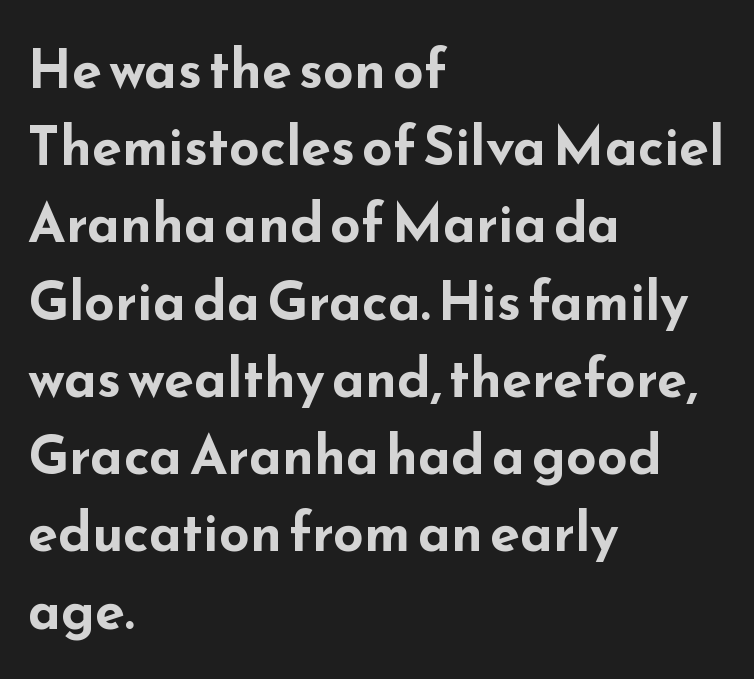
These lines are set flush left with a ragged right edge. How would I describe the line gaps? Plain and ordinary. The strokes are fattened all the way to bold. The letters advance in unequal steps, a hallmark of proportional type.
